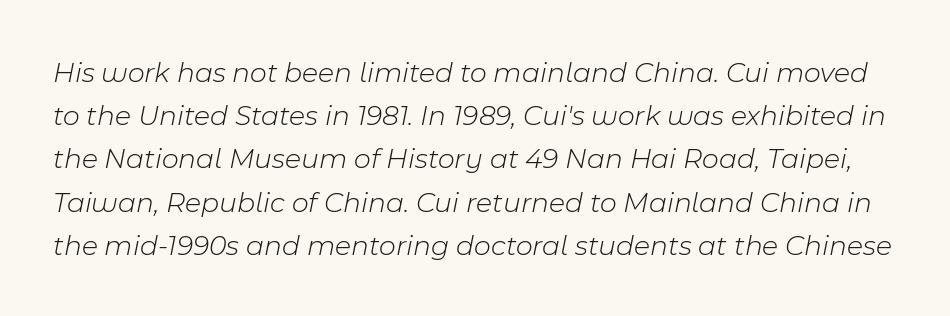
One glance says typical: line gaps are just what's usual. The face looks like a standard text weight, possibly lighter. Quick note: italic. Short note: letters normally spaced.
